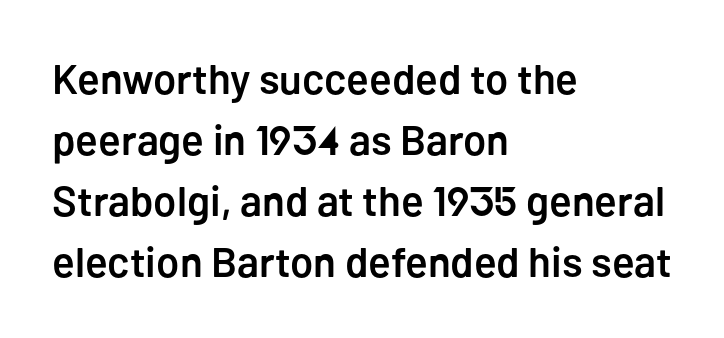
Q: Is the text bold? A: Semi-bold.
Q: Is the text italic (slanted)? A: No, it is upright.
Q: Is the typeface a serif or a sans-serif typeface? A: Sans-serif.
Q: Is the text underlined? A: No.
Q: How is the paragraph aligned? A: Left-aligned.
Q: Is the spacing between letters normal or unusually wide? A: Normal.
Q: Is the spacing between lines tight, normal or loose? A: Normal.
Q: Width (condensed, normal, or wide)? A: Normal.
Q: Stroke contrast? A: Low.
Q: x-height? A: Medium.
Q: Monospaced? A: No.
